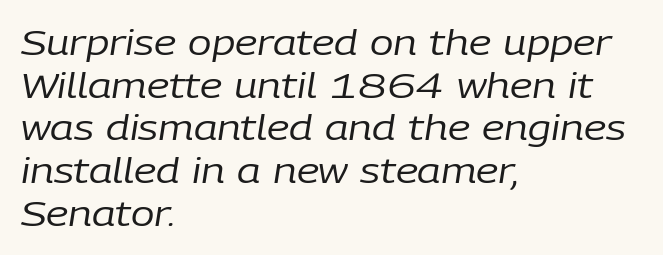
{"italic": "yes", "lean": "right", "slant_degrees": 9, "bold": "no", "weight": "regular", "width": "normal", "stroke_contrast": "low", "x_height": "medium", "monospaced": "no", "underline": "no", "align": "left", "line_spacing_ratio": 1.22, "letter_spacing": "normal", "letter_spacing_em": 0.0, "glyph_px": 35}
